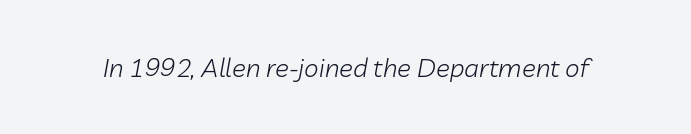
Q: Is the text bold? A: No.
Q: Is the text italic (slanted)? A: Yes, it leans right by about 10 degrees.
Q: Is the text underlined? A: No.
Q: Is the spacing between letters normal or unusually wide? A: Normal.
